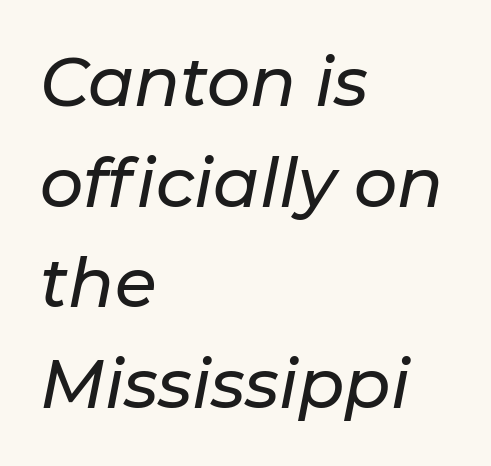
{"italic": "yes", "lean": "right", "slant_degrees": 11, "width": "normal", "stroke_contrast": "low", "x_height": "medium", "monospaced": "no", "underline": "no", "align": "left", "line_spacing": "normal", "line_spacing_ratio": 1.48, "letter_spacing": "normal", "letter_spacing_em": 0.0, "glyph_px": 68}
